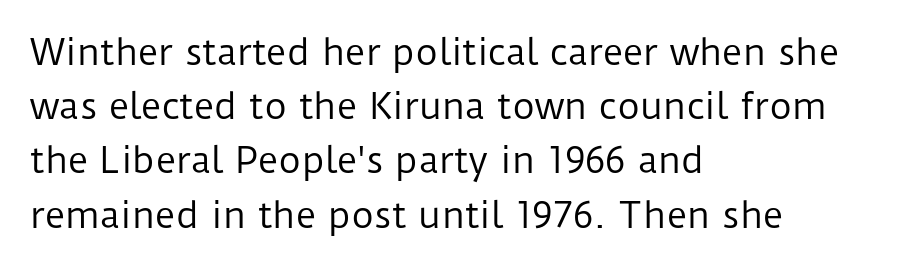
Q: Is the text bold? A: No.
Q: Is the text italic (slanted)? A: No, it is upright.
Q: Is the typeface a serif or a sans-serif typeface? A: Sans-serif.
Q: Is the text underlined? A: No.
Q: How is the paragraph aligned? A: Left-aligned.
Q: Is the spacing between letters normal or unusually wide? A: Normal.
Q: Is the spacing between lines tight, normal or loose? A: Normal.
Q: Width (condensed, normal, or wide)? A: Normal.
Q: Stroke contrast? A: Low.
Q: x-height? A: Medium.
Q: Monospaced? A: No.
